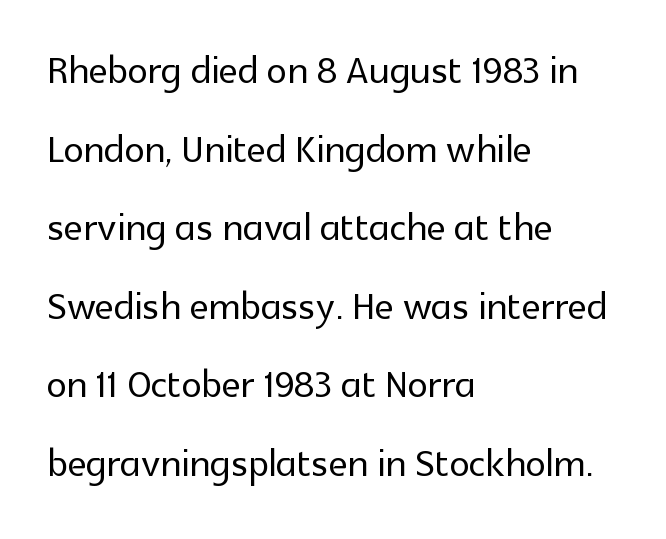
Q: Is the text italic (slanted)? A: No, it is upright.
Q: Is the typeface a serif or a sans-serif typeface? A: Sans-serif.
Q: Is the text underlined? A: No.
Q: How is the paragraph aligned? A: Left-aligned.
Q: Is the spacing between letters normal or unusually wide? A: Normal.
Q: Is the spacing between lines tight, normal or loose? A: Normal.
Q: Width (condensed, normal, or wide)? A: Normal.
Q: x-height? A: Medium.
Q: Monospaced? A: No.
